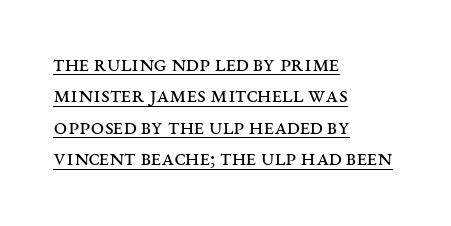
{"italic": "no", "bold": "no", "underline": "yes", "align": "left", "line_spacing": "normal", "line_spacing_ratio": 1.31, "letter_spacing": "normal", "letter_spacing_em": 0.0, "glyph_px": 24}
